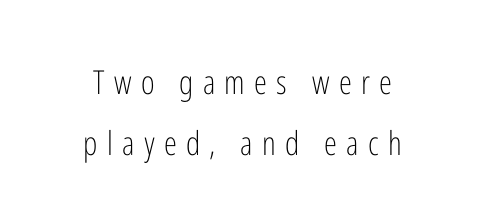
Q: Is the text bold? A: No.
Q: Is the text italic (slanted)? A: No, it is upright.
Q: Is the typeface a serif or a sans-serif typeface? A: Sans-serif.
Q: Is the text underlined? A: No.
Q: How is the paragraph aligned? A: Centered.
Q: Is the spacing between letters normal or unusually wide? A: Unusually wide.
Q: Width (condensed, normal, or wide)? A: Condensed.
Q: Stroke contrast? A: Low.
Q: x-height? A: Medium.
Q: Monospaced? A: No.
